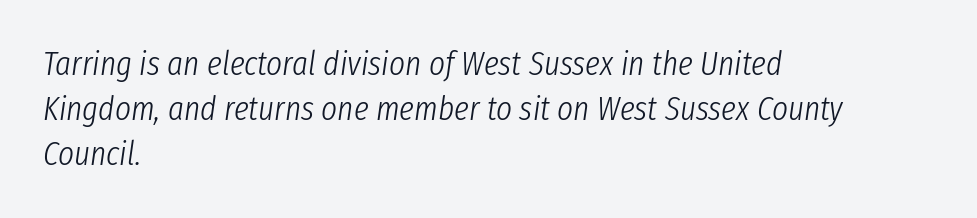
The typeface has the unassuming heft of standard copy or less. Each new line begins a customary step beneath the previous one. This rendering features lettering with no underline. The letters sit at their default tracking, neither squeezed nor spread.
